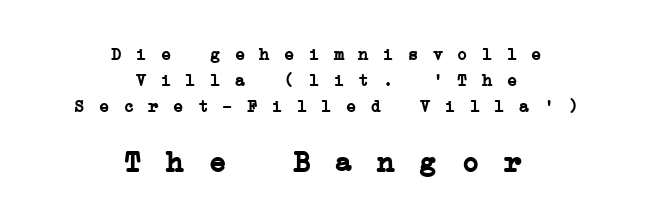
A centered setting, common on invitations and titles, is used for this passage. Look at the stroke-to-counter ratio: heavy, a bold. The passage shown is typed in a monospace face where columns stay perfectly aligned. Rows of type keep a routine distance in the vertical direction.
